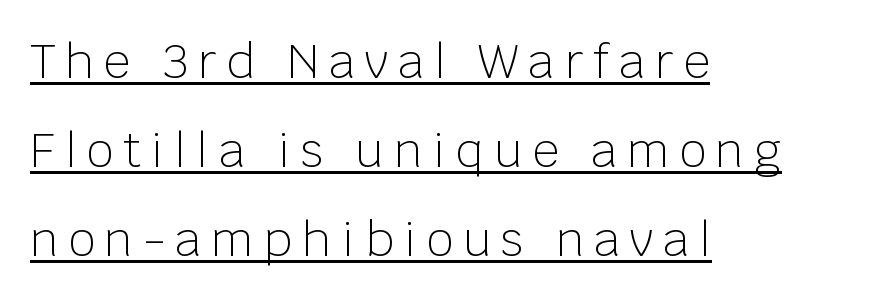
{"serif": "no", "italic": "no", "bold": "no", "weight": "light", "width": "normal", "stroke_contrast": "low", "x_height": "large", "monospaced": "no", "underline": "yes", "align": "left", "line_spacing_ratio": 1.89, "letter_spacing": "wide", "letter_spacing_em": 0.21, "glyph_px": 47}
